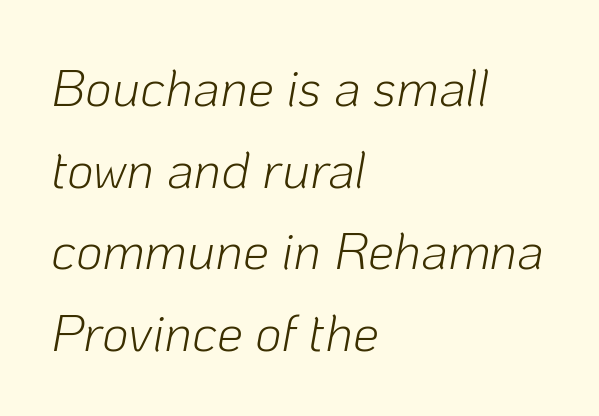
The rendering applies a slant to the glyphs. The rendering uses natural spacing where letterforms have individual widths. Summary of weight: not heavy and not bold. Casual observation: everything's shoved over to the left. What's the leading like? Ordinary, nothing unusual.
